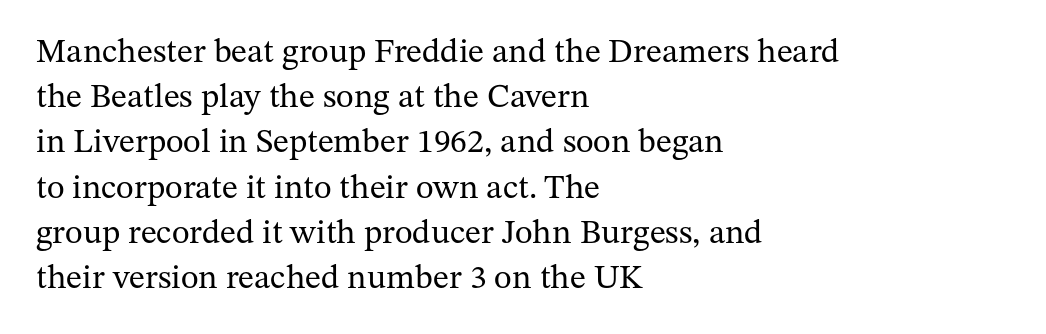
These lines keep a tight, regular rhythm from letter to letter. Leading matches the norm, producing a regular column. Beneath every word, the page is bare. Posture: vertical. Is the type heavy? It reads as light-to-regular instead.
